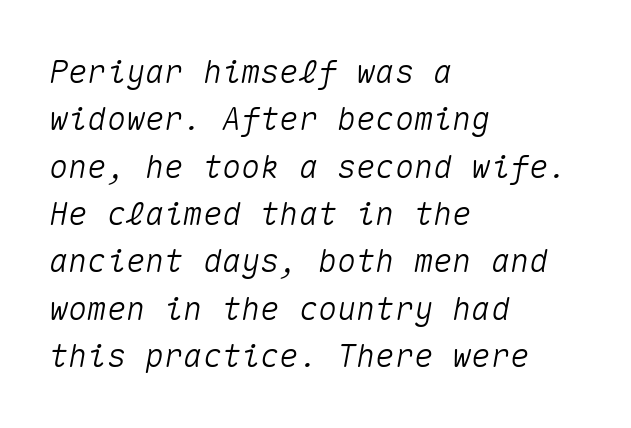
How are the letters spaced? Ordinarily, with no added tracking. Students, observe: this is what conventionally led text looks like. You could count columns in this text — the font is strictly monospaced. Horizontal alignment here is leftward, the default for most running prose.
